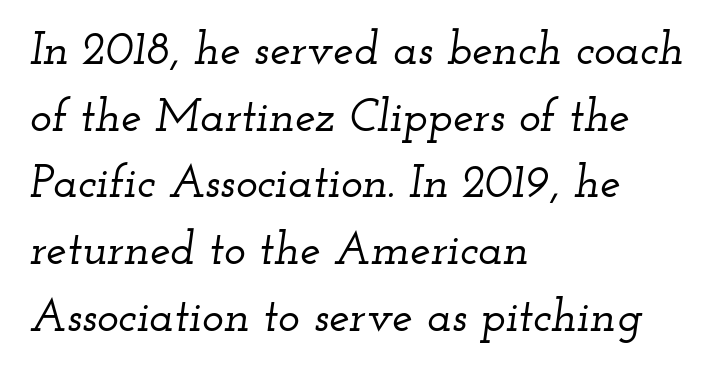
Q: Is the text italic (slanted)? A: Yes, it leans right by about 12 degrees.
Q: Is the typeface a serif or a sans-serif typeface? A: Serif.
Q: Is the text underlined? A: No.
Q: How is the paragraph aligned? A: Left-aligned.
Q: Is the spacing between letters normal or unusually wide? A: Normal.
Q: Is the spacing between lines tight, normal or loose? A: Normal.
Q: Width (condensed, normal, or wide)? A: Wide.
Q: Stroke contrast? A: Low.
Q: x-height? A: Small.
Q: Monospaced? A: No.
